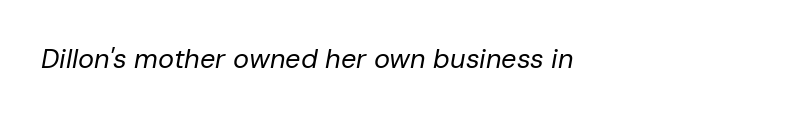
{"italic": "yes", "lean": "right", "slant_degrees": 10, "bold": "no", "underline": "no", "align": "left", "letter_spacing": "normal", "letter_spacing_em": 0.0, "glyph_px": 27}
